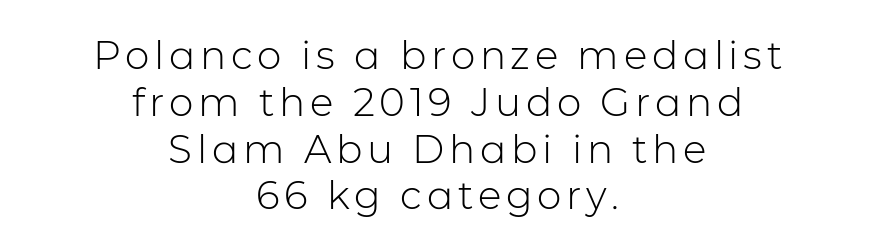
{"serif": "no", "italic": "no", "bold": "no", "weight": "light", "width": "normal", "stroke_contrast": "low", "x_height": "medium", "monospaced": "no", "underline": "no", "align": "center", "line_spacing_ratio": 1.2, "glyph_px": 39}
